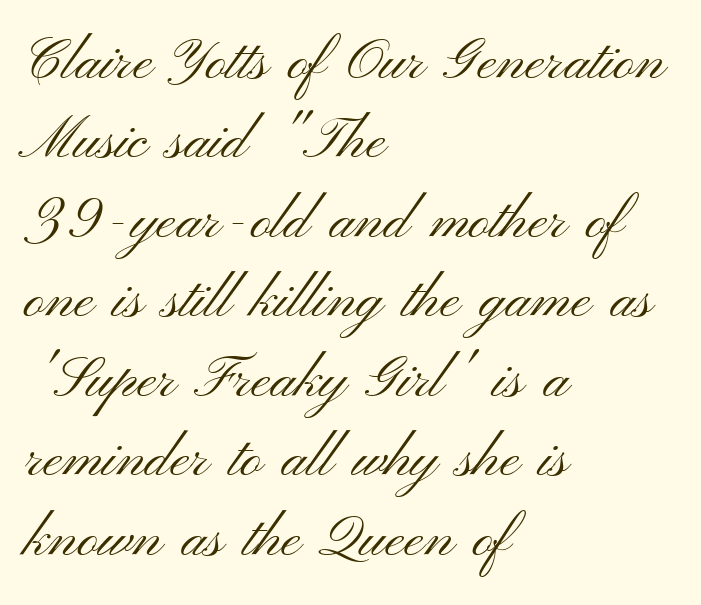
{"serif": "no", "bold": "no", "weight": "light", "width": "wide", "stroke_contrast": "medium", "x_height": "small", "monospaced": "no", "underline": "no", "align": "left", "line_spacing": "normal", "line_spacing_ratio": 1.37, "letter_spacing": "normal", "letter_spacing_em": 0.0, "glyph_px": 58}
